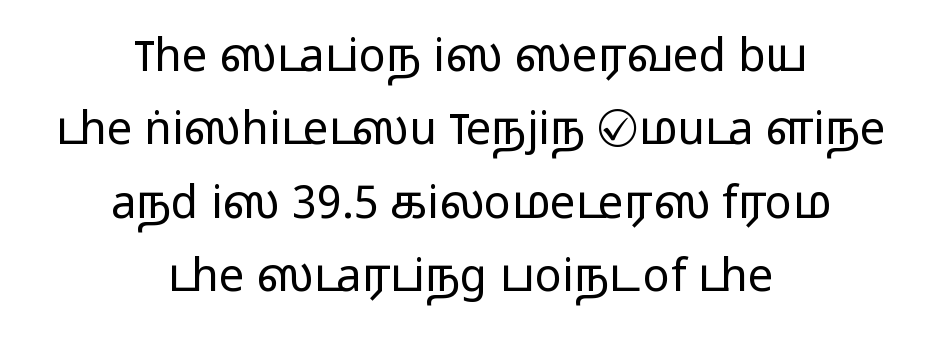
The passage shown is typed in a proportional face where columns would drift. A centered setting, common on invitations and titles, is used for this passage. Decoration check: the copy has no underline. Letter spacing: default. Nope, no serifs anywhere on these letters. Italic? Not at all — the glyphs are vertical.
